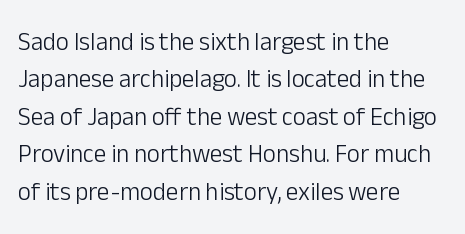
{"italic": "no", "bold": "no", "underline": "no", "align": "left", "line_spacing": "normal", "line_spacing_ratio": 1.5, "letter_spacing": "normal", "letter_spacing_em": 0.0, "glyph_px": 25}
